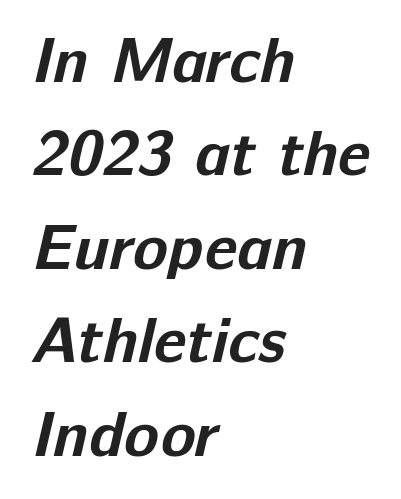
The image shows 64 px bold sans-serif type; set left-aligned, normal line spacing (1.46x), normal letter spacing, not underlined; low stroke contrast and a medium x-height.
